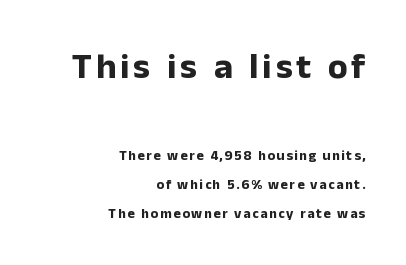
Q: Is the text bold? A: Yes.
Q: Is the text italic (slanted)? A: No, it is upright.
Q: Is the typeface a serif or a sans-serif typeface? A: Sans-serif.
Q: Is the text underlined? A: No.
Q: How is the paragraph aligned? A: Right-aligned.
Q: Is the spacing between lines tight, normal or loose? A: Loose.
Q: Which block of text is set in a larger size, the first (top) or the second (bottom)? A: The first (top) one.
Q: Width (condensed, normal, or wide)? A: Normal.
Q: Stroke contrast? A: Low.
Q: x-height? A: Medium.
Q: Monospaced? A: No.
